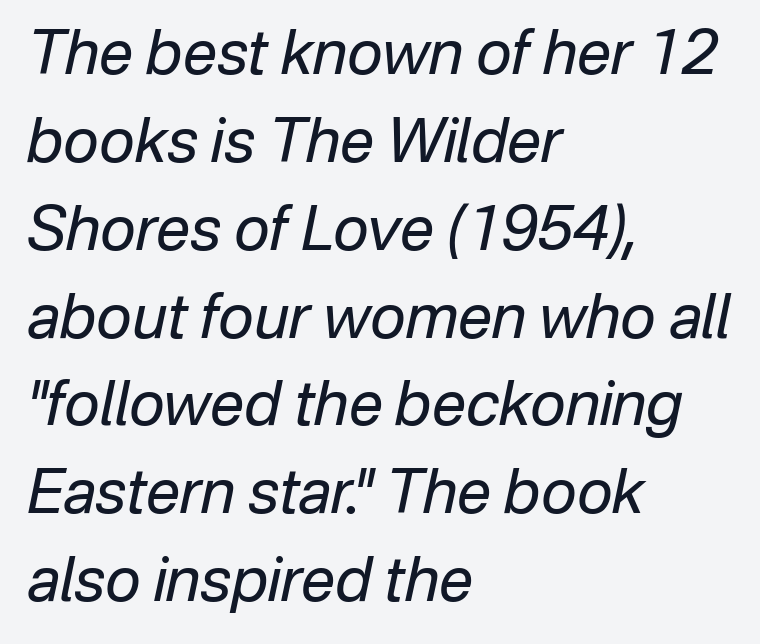
Q: Is the text bold? A: No.
Q: Is the text italic (slanted)? A: Yes, it leans right by about 12 degrees.
Q: Is the text underlined? A: No.
Q: How is the paragraph aligned? A: Left-aligned.
Q: Is the spacing between letters normal or unusually wide? A: Normal.
Q: Is the spacing between lines tight, normal or loose? A: Normal.
Q: Width (condensed, normal, or wide)? A: Normal.
Q: Stroke contrast? A: Low.
Q: x-height? A: Medium.
Q: Monospaced? A: No.
